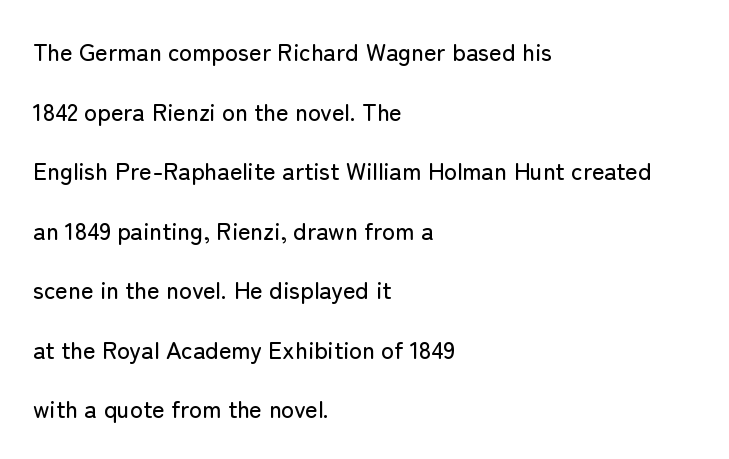
{"italic": "no", "underline": "no", "align": "left", "line_spacing": "loose", "line_spacing_ratio": 2.48, "letter_spacing": "normal", "letter_spacing_em": 0.0, "glyph_px": 24}
